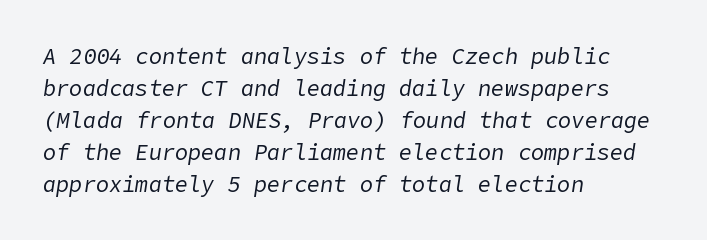
Q: Is the text bold? A: No.
Q: Is the text italic (slanted)? A: Yes, it leans right by about 9 degrees.
Q: Is the text underlined? A: No.
Q: How is the paragraph aligned? A: Left-aligned.
Q: Is the spacing between letters normal or unusually wide? A: Normal.
Q: Is the spacing between lines tight, normal or loose? A: Normal.
